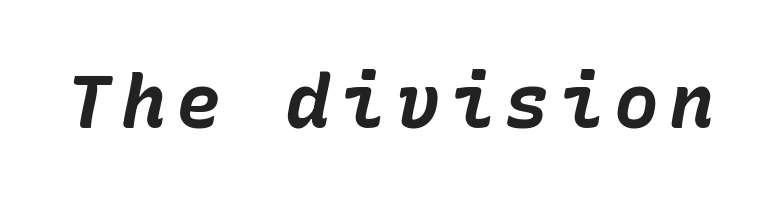
Q: Is the text bold? A: Yes.
Q: Is the text italic (slanted)? A: Yes, it leans right by about 10 degrees.
Q: Is the text underlined? A: No.
Q: Width (condensed, normal, or wide)? A: Normal.
Q: Stroke contrast? A: Low.
Q: x-height? A: Medium.
